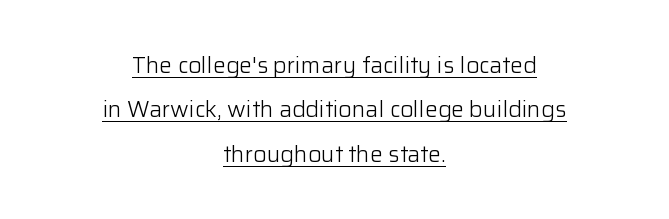
{"italic": "no", "bold": "no", "underline": "yes", "align": "center", "line_spacing": "loose", "line_spacing_ratio": 1.93, "letter_spacing": "normal", "letter_spacing_em": 0.0, "glyph_px": 23}
